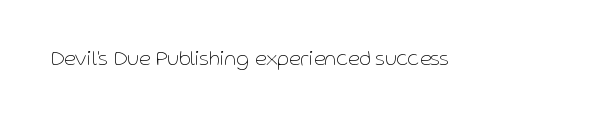
{"italic": "no", "bold": "no", "underline": "no", "letter_spacing": "normal", "letter_spacing_em": 0.0, "glyph_px": 21}
